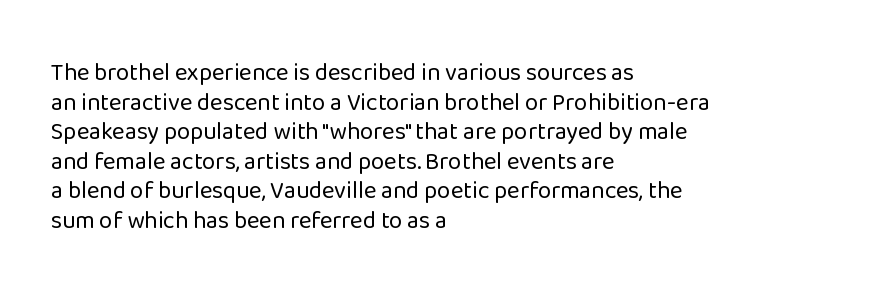
{"italic": "no", "bold": "no", "underline": "no", "align": "left", "line_spacing_ratio": 1.23, "letter_spacing": "normal", "letter_spacing_em": 0.0, "glyph_px": 24}
